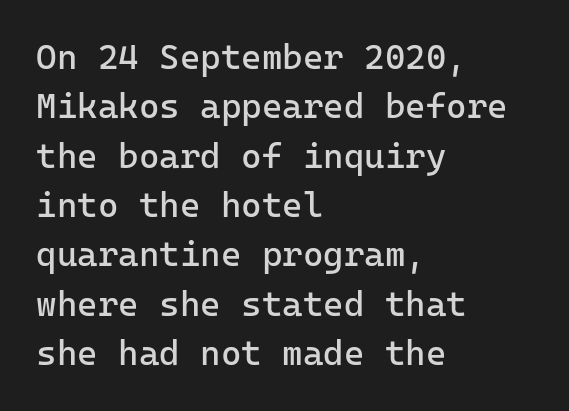
{"serif": "no", "italic": "no", "bold": "no", "weight": "regular", "width": "normal", "stroke_contrast": "low", "x_height": "medium", "monospaced": "yes", "underline": "no", "align": "left", "line_spacing": "normal", "line_spacing_ratio": 1.41, "letter_spacing": "normal", "letter_spacing_em": 0.0, "glyph_px": 35}
